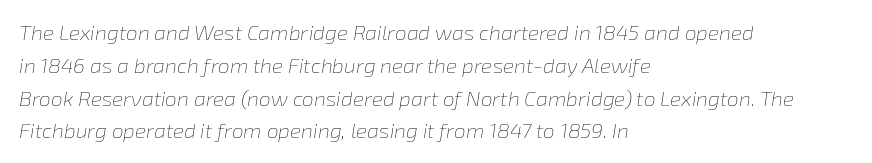
The image shows 21 px text type, italic (leaning right); set left-aligned, normal line spacing (1.56x), normal letter spacing, not underlined.
